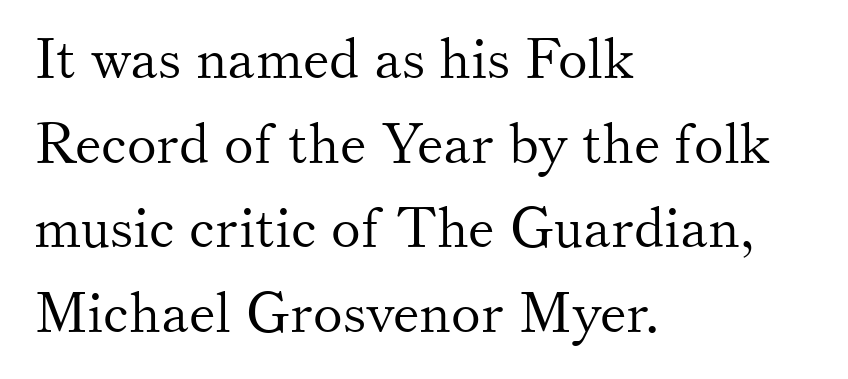
Q: Is the text bold? A: No.
Q: Is the text italic (slanted)? A: No, it is upright.
Q: Is the typeface a serif or a sans-serif typeface? A: Serif.
Q: Is the text underlined? A: No.
Q: How is the paragraph aligned? A: Left-aligned.
Q: Is the spacing between letters normal or unusually wide? A: Normal.
Q: Is the spacing between lines tight, normal or loose? A: Normal.
Q: Width (condensed, normal, or wide)? A: Normal.
Q: Stroke contrast? A: Medium.
Q: x-height? A: Small.
Q: Monospaced? A: No.
